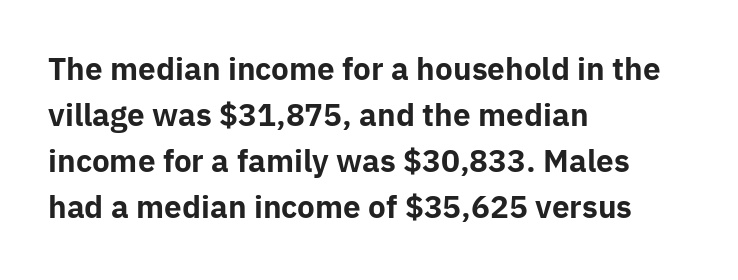
The image shows 30 px bold sans-serif type, upright; set left-aligned, normal line spacing (1.53x), normal letter spacing, not underlined; low stroke contrast and a medium x-height.
